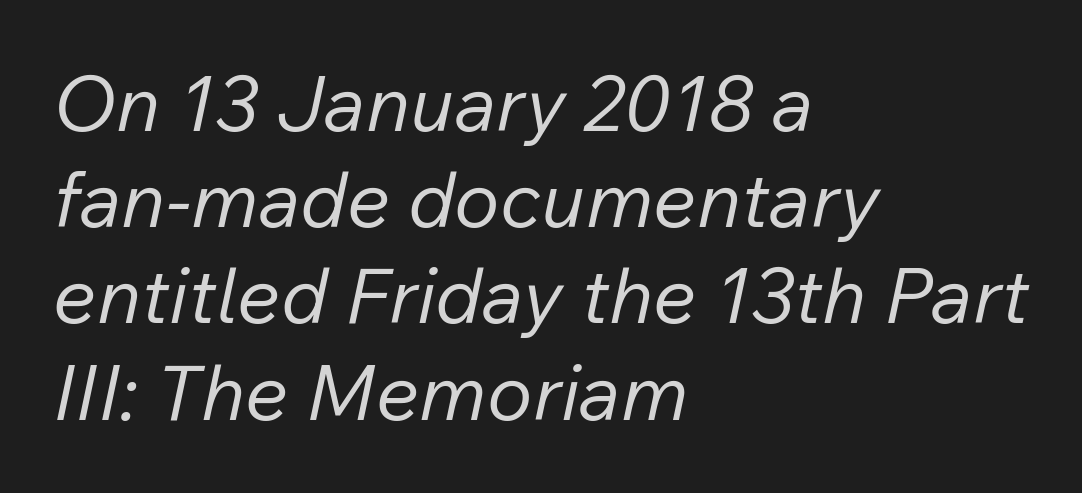
The image shows 77 px regular-weight type, italic (leaning right); set left-aligned, normal line spacing (1.25x), normal letter spacing, not underlined; low stroke contrast and a medium x-height.
